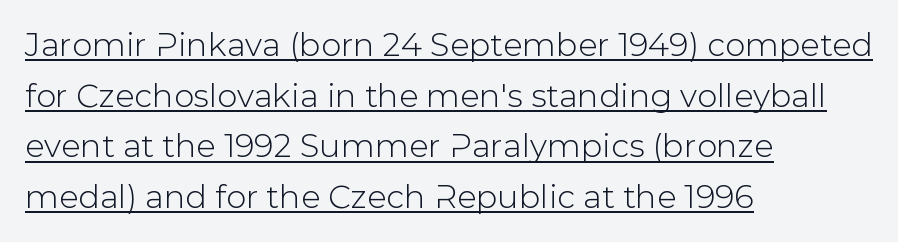
Reading down the column, the eye jumps a familiar distance to each next line. The passage shown is typed in a proportional face where columns would drift. Each word holds together tightly as a unit, with standard inter-letter gaps. Which margin do the lines hug? The left one — the right edge is uneven. Check where the strokes stop: nothing finishes them off — pure sans.
